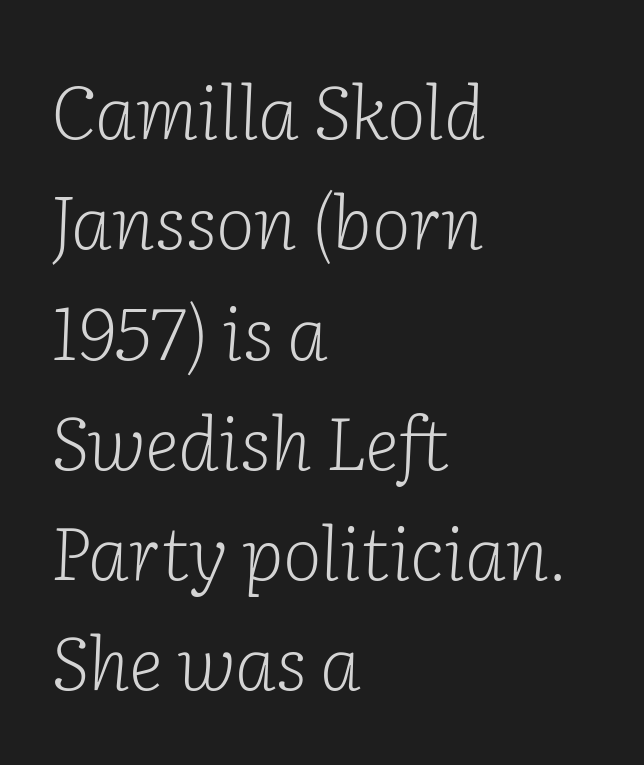
{"serif": "yes", "italic": "yes", "lean": "right", "slant_degrees": 2, "bold": "no", "weight": "light", "width": "normal", "stroke_contrast": "low", "x_height": "medium", "monospaced": "no", "underline": "no", "align": "left", "line_spacing": "normal", "line_spacing_ratio": 1.49, "letter_spacing": "normal", "letter_spacing_em": 0.0, "glyph_px": 74}
